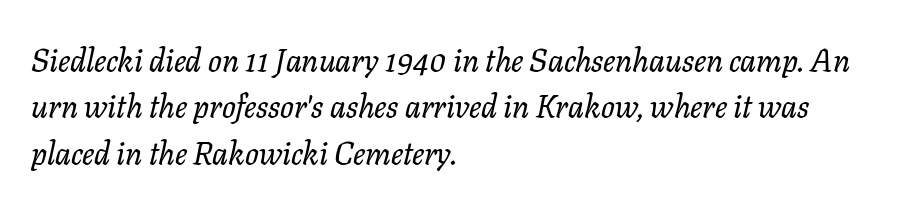
Q: Is the text italic (slanted)? A: Yes, it leans right by about 11 degrees.
Q: Is the typeface a serif or a sans-serif typeface? A: Serif.
Q: Is the text underlined? A: No.
Q: How is the paragraph aligned? A: Left-aligned.
Q: Is the spacing between letters normal or unusually wide? A: Normal.
Q: Is the spacing between lines tight, normal or loose? A: Normal.
Q: Width (condensed, normal, or wide)? A: Normal.
Q: Stroke contrast? A: Low.
Q: x-height? A: Medium.
Q: Monospaced? A: No.
